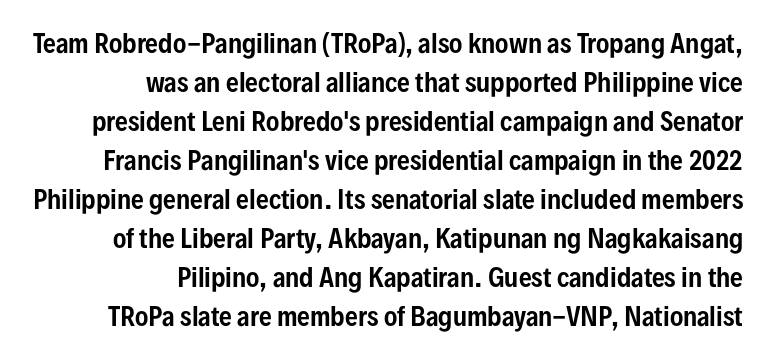
This is the regular roman posture of the typeface. The typesetter chose a ragged-left arrangement here. Underline: absent. Default kerning and tracking; the words read as compact shapes. This block has exactly the height ordinary leading produces.
